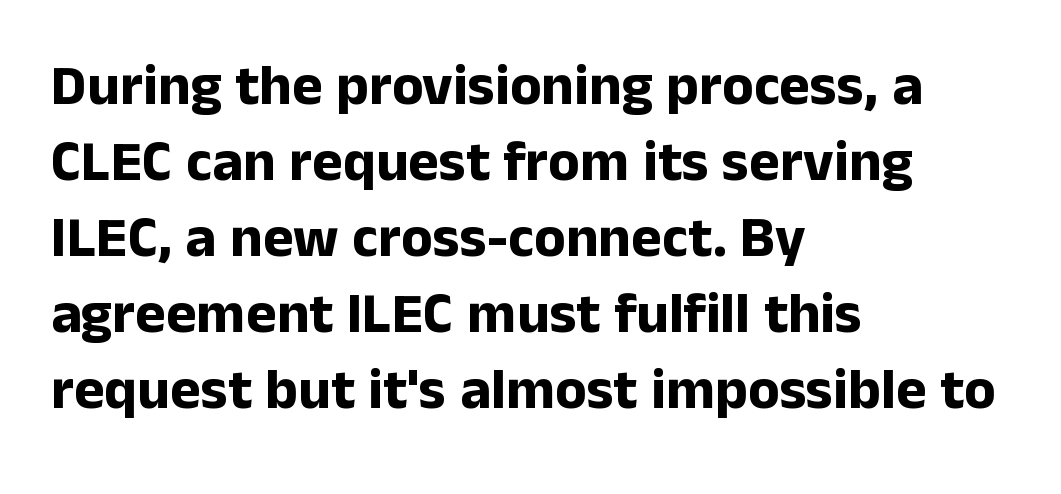
{"serif": "no", "italic": "no", "bold": "yes", "weight": "bold", "width": "normal", "stroke_contrast": "low", "x_height": "medium", "monospaced": "no", "underline": "no", "align": "left", "line_spacing": "normal", "line_spacing_ratio": 1.31, "letter_spacing": "normal", "letter_spacing_em": 0.0, "glyph_px": 58}
